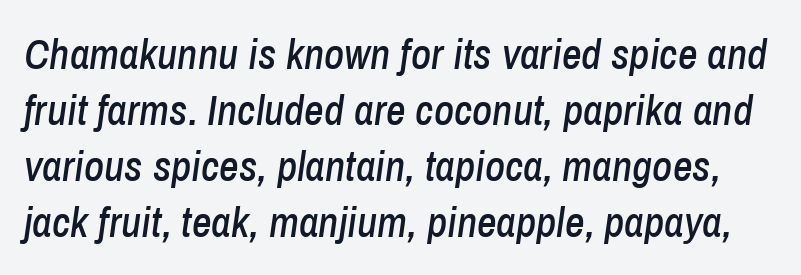
This sample has the flowing, uneven cadence of proportional lettering. Regular leading. It's the slanting kind of type. Plain, unruled lines of type.
